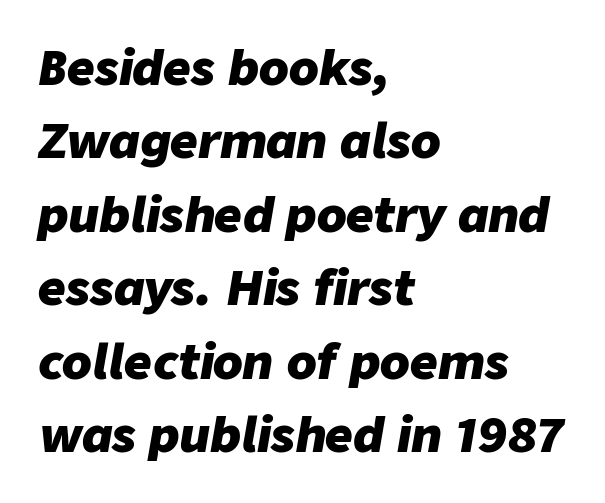
Q: Is the text bold? A: Yes.
Q: Is the text italic (slanted)? A: Yes, it leans right by about 9 degrees.
Q: Is the text underlined? A: No.
Q: How is the paragraph aligned? A: Left-aligned.
Q: Is the spacing between letters normal or unusually wide? A: Normal.
Q: Is the spacing between lines tight, normal or loose? A: Normal.
Q: Width (condensed, normal, or wide)? A: Normal.
Q: Stroke contrast? A: Low.
Q: x-height? A: Medium.
Q: Monospaced? A: No.
